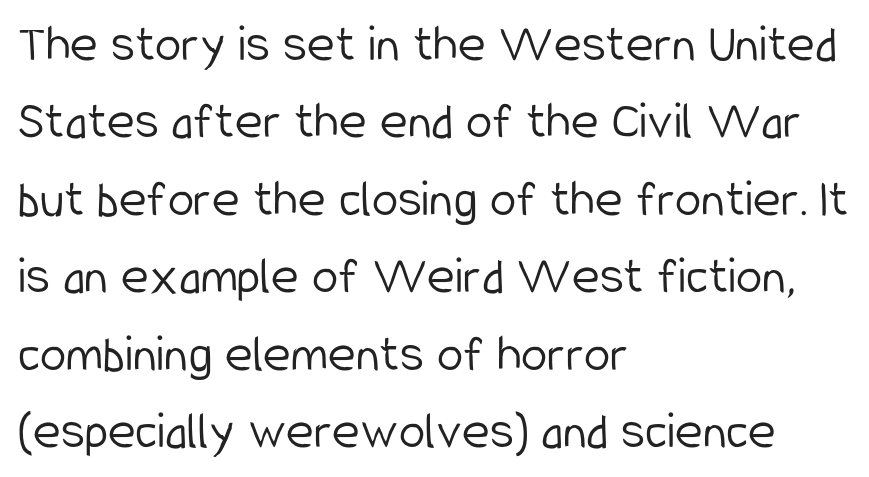
{"serif": "no", "italic": "no", "bold": "no", "weight": "light", "width": "condensed", "stroke_contrast": "low", "x_height": "medium", "monospaced": "no", "underline": "no", "align": "left", "line_spacing": "normal", "line_spacing_ratio": 1.46, "letter_spacing": "normal", "letter_spacing_em": 0.0, "glyph_px": 53}
